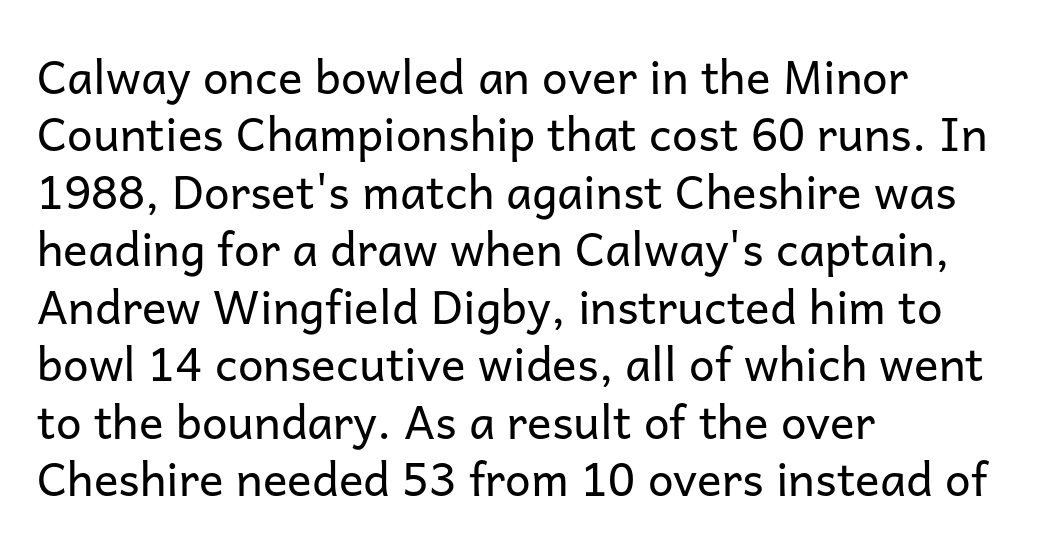
Q: Is the text bold? A: No.
Q: Is the text italic (slanted)? A: No, it is upright.
Q: Is the typeface a serif or a sans-serif typeface? A: Sans-serif.
Q: Is the text underlined? A: No.
Q: How is the paragraph aligned? A: Left-aligned.
Q: Is the spacing between letters normal or unusually wide? A: Normal.
Q: Is the spacing between lines tight, normal or loose? A: Normal.
Q: Width (condensed, normal, or wide)? A: Normal.
Q: Stroke contrast? A: Low.
Q: x-height? A: Medium.
Q: Monospaced? A: No.
